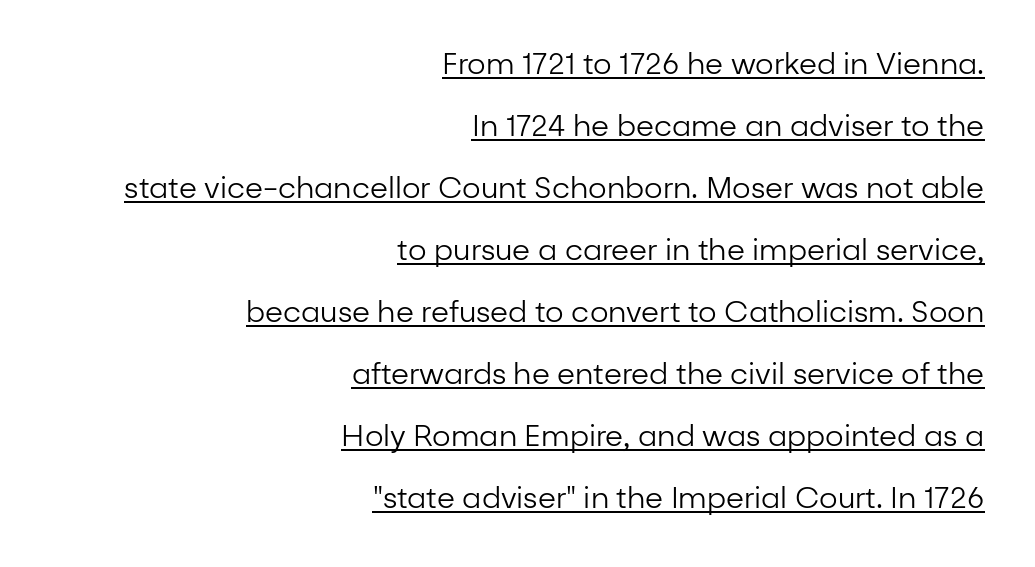
The image shows 29 px regular-weight sans-serif type, upright; set right-aligned, loose line spacing (2.14x), normal letter spacing, underlined; low stroke contrast and a medium x-height.
